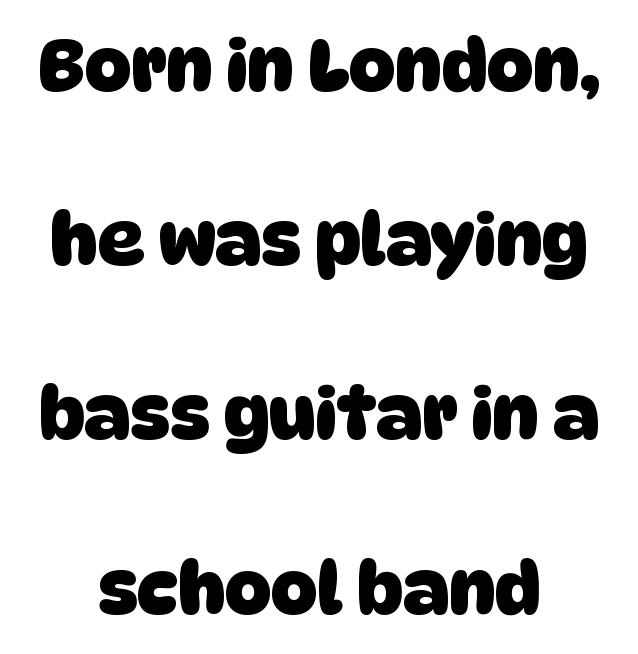
Students, observe: this is what heavily led, spacious text looks like. These lines carry a lot of weight — the face is fully bold. Underline: absent. Every row of glyphs is offset so its center matches the block's center.
